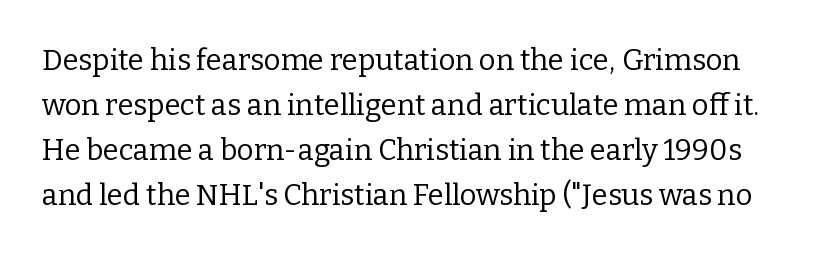
The image shows 29 px regular-weight serif type, upright; set normal line spacing (1.55x), normal letter spacing, not underlined; low stroke contrast and a medium x-height.
